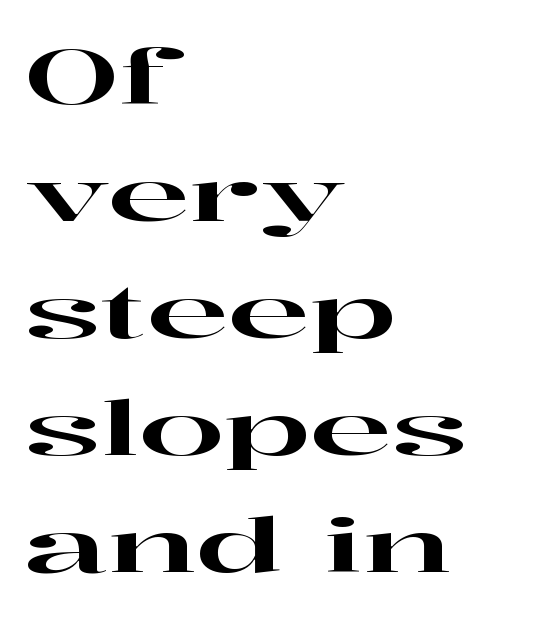
{"serif": "yes", "italic": "no", "width": "wide", "stroke_contrast": "high", "x_height": "medium", "monospaced": "no", "underline": "no", "align": "left", "line_spacing": "normal", "line_spacing_ratio": 1.54, "letter_spacing": "normal", "letter_spacing_em": 0.0, "glyph_px": 76}
